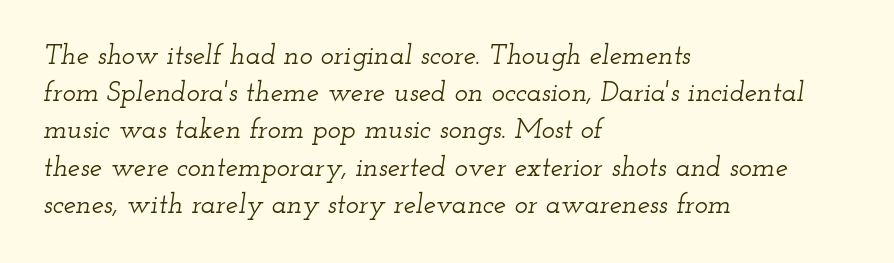
Q: Is the text italic (slanted)? A: Yes, it leans right by about 12 degrees.
Q: Is the typeface a serif or a sans-serif typeface? A: Serif.
Q: Is the text underlined? A: No.
Q: How is the paragraph aligned? A: Left-aligned.
Q: Is the spacing between letters normal or unusually wide? A: Normal.
Q: Is the spacing between lines tight, normal or loose? A: Normal.
Q: Width (condensed, normal, or wide)? A: Wide.
Q: Stroke contrast? A: Low.
Q: x-height? A: Small.
Q: Monospaced? A: No.
